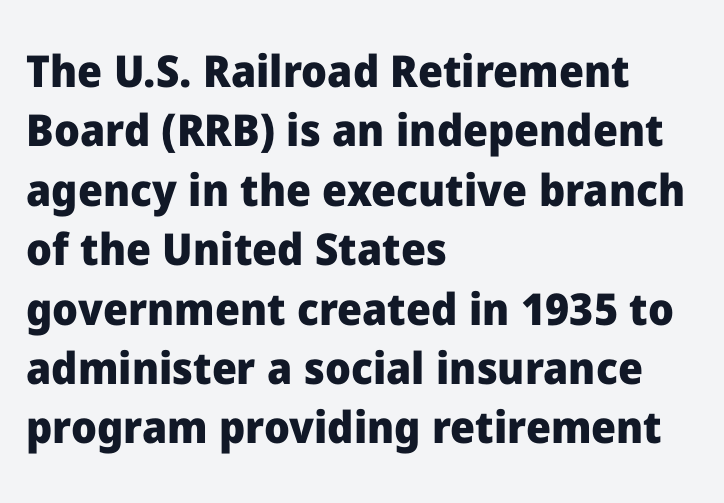
The image shows 44 px heavy sans-serif type, upright; set left-aligned, normal line spacing (1.35x), normal letter spacing, not underlined; low stroke contrast and a medium x-height.
